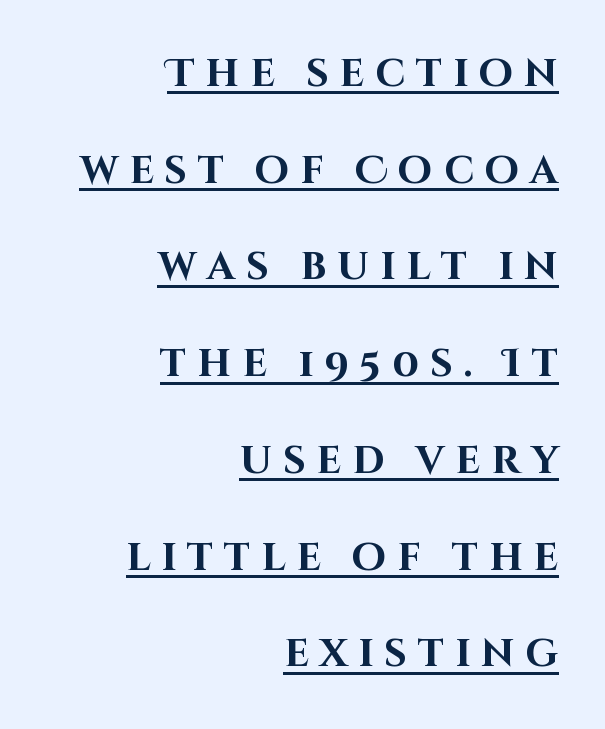
Q: Is the text bold? A: Yes.
Q: Is the text italic (slanted)? A: No, it is upright.
Q: Is the typeface a serif or a sans-serif typeface? A: Sans-serif.
Q: Is the text underlined? A: Yes.
Q: How is the paragraph aligned? A: Right-aligned.
Q: Is the spacing between letters normal or unusually wide? A: Unusually wide.
Q: Is the spacing between lines tight, normal or loose? A: Loose.
Q: Width (condensed, normal, or wide)? A: Normal.
Q: Stroke contrast? A: High.
Q: x-height? A: Large.
Q: Monospaced? A: No.
